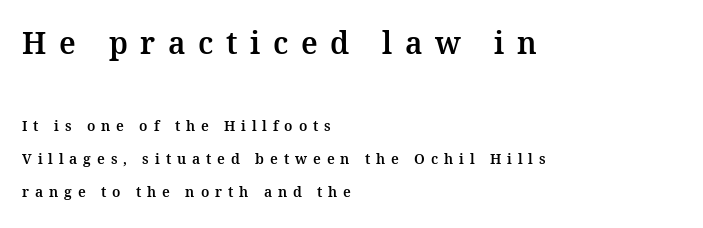
{"serif": "yes", "italic": "no", "width": "normal", "stroke_contrast": "medium", "x_height": "medium", "monospaced": "no", "underline": "no", "align": "left", "line_spacing": "loose", "line_spacing_ratio": 2.35, "letter_spacing": "wide", "letter_spacing_em": 0.42, "larger_block": "first", "size_ratio": 2.14, "glyph_px": 30}
